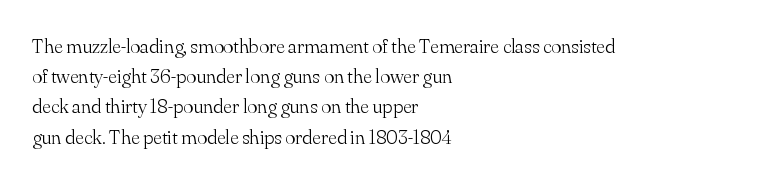
The image shows 21 px text type, upright; set left-aligned, normal line spacing (1.44x), normal letter spacing, not underlined.
